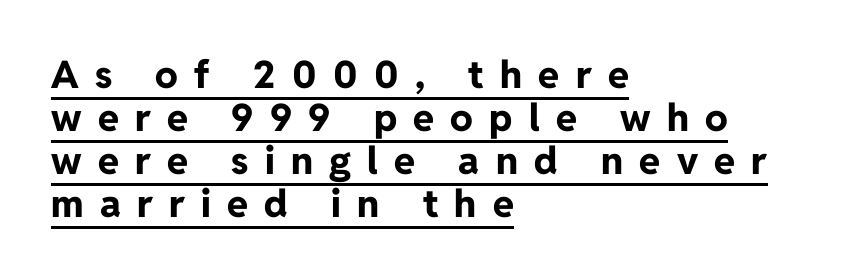
Q: Is the text bold? A: Yes.
Q: Is the text italic (slanted)? A: No, it is upright.
Q: Is the typeface a serif or a sans-serif typeface? A: Sans-serif.
Q: Is the text underlined? A: Yes.
Q: How is the paragraph aligned? A: Left-aligned.
Q: Is the spacing between letters normal or unusually wide? A: Unusually wide.
Q: Is the spacing between lines tight, normal or loose? A: Tight.
Q: Width (condensed, normal, or wide)? A: Normal.
Q: Stroke contrast? A: Low.
Q: x-height? A: Medium.
Q: Monospaced? A: No.
